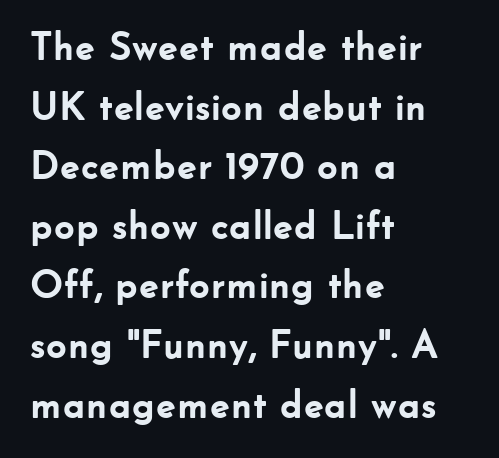
Q: Is the text bold? A: Yes.
Q: Is the text italic (slanted)? A: No, it is upright.
Q: Is the typeface a serif or a sans-serif typeface? A: Sans-serif.
Q: Is the text underlined? A: No.
Q: How is the paragraph aligned? A: Left-aligned.
Q: Is the spacing between letters normal or unusually wide? A: Normal.
Q: Is the spacing between lines tight, normal or loose? A: Normal.
Q: Width (condensed, normal, or wide)? A: Normal.
Q: Stroke contrast? A: Low.
Q: x-height? A: Small.
Q: Monospaced? A: No.
